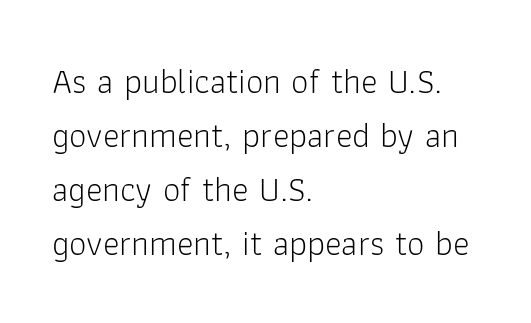
{"serif": "no", "italic": "no", "bold": "no", "weight": "light", "width": "normal", "stroke_contrast": "low", "x_height": "medium", "monospaced": "no", "underline": "no", "align": "left", "line_spacing": "normal", "line_spacing_ratio": 1.54, "letter_spacing": "normal", "letter_spacing_em": 0.0, "glyph_px": 35}
